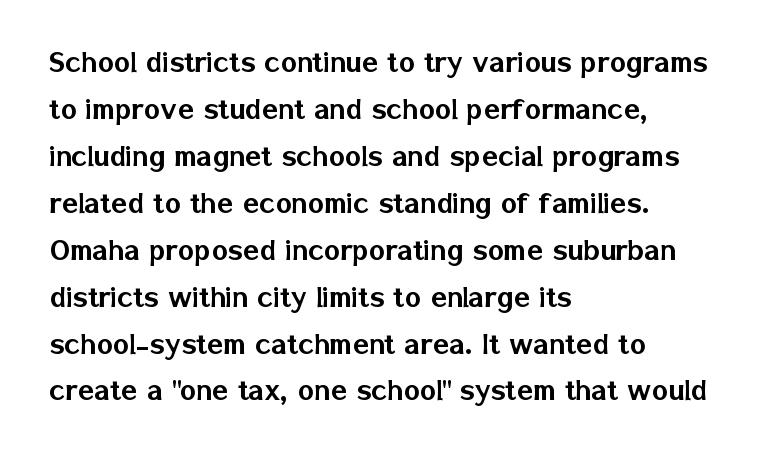
{"serif": "no", "italic": "no", "width": "normal", "stroke_contrast": "low", "x_height": "medium", "monospaced": "no", "underline": "no", "align": "left", "line_spacing": "normal", "line_spacing_ratio": 1.38, "letter_spacing": "normal", "letter_spacing_em": 0.0, "glyph_px": 34}
